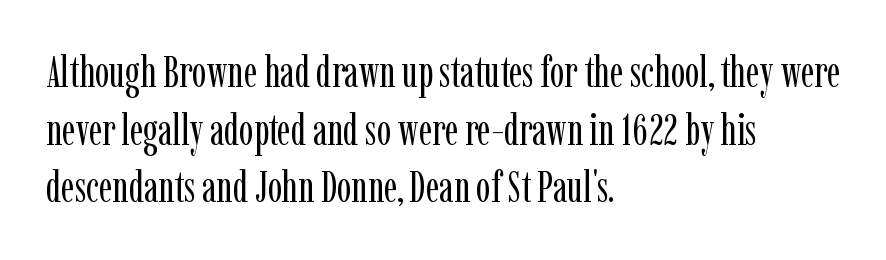
{"serif": "yes", "italic": "no", "bold": "no", "weight": "regular", "width": "condensed", "stroke_contrast": "low", "x_height": "medium", "monospaced": "no", "underline": "no", "align": "left", "line_spacing": "normal", "line_spacing_ratio": 1.34, "letter_spacing": "normal", "letter_spacing_em": 0.0, "glyph_px": 43}
